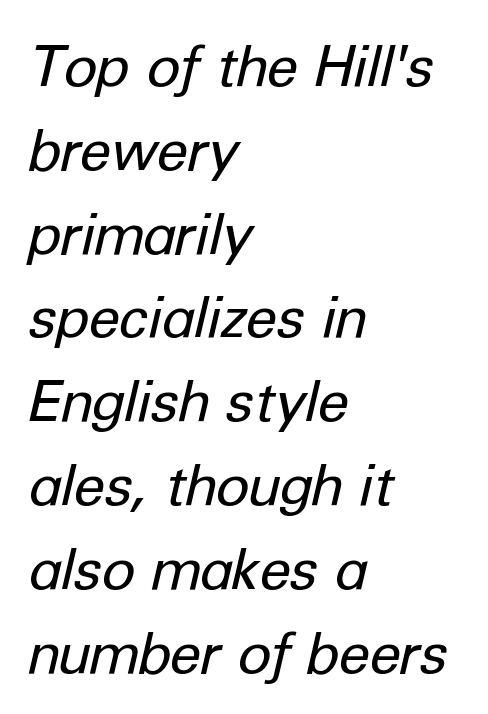
Quick note: interline space is typical. Nothing unusual about the tracking: characters are spaced as the font intends. Spacing verdict: proportional, widths tailored to each character. The rendering anchors every line to the left-hand side.
